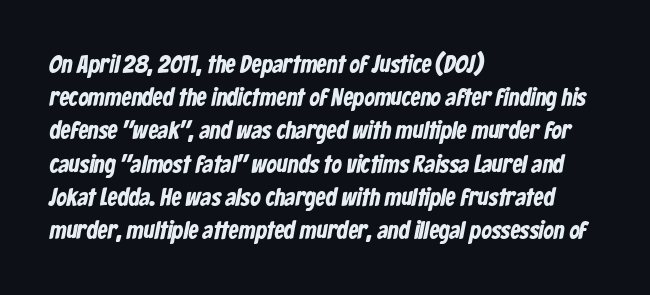
Q: Is the text bold? A: Yes.
Q: Is the text underlined? A: No.
Q: How is the paragraph aligned? A: Left-aligned.
Q: Is the spacing between letters normal or unusually wide? A: Normal.
Q: Is the spacing between lines tight, normal or loose? A: Normal.
